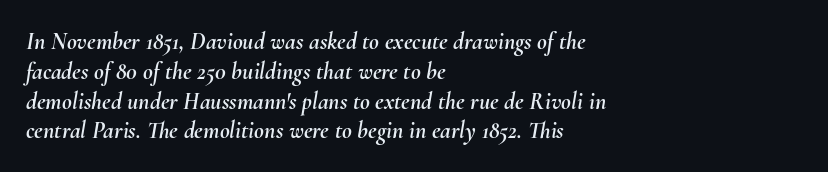
{"italic": "yes", "lean": "right", "slant_degrees": 10, "underline": "no", "align": "left", "line_spacing_ratio": 1.24, "letter_spacing": "normal", "letter_spacing_em": 0.0, "glyph_px": 24}
